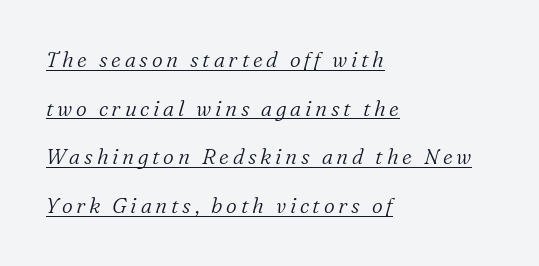
{"italic": "yes", "lean": "right", "slant_degrees": 16, "bold": "no", "underline": "yes", "align": "left", "line_spacing": "loose", "line_spacing_ratio": 2.32, "glyph_px": 21}
